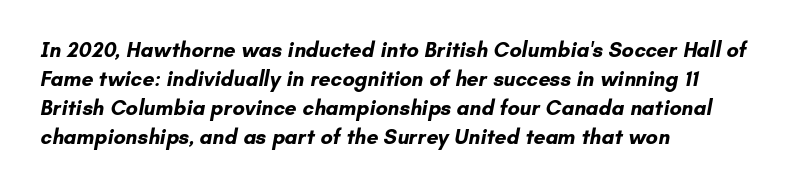
The image shows 21 px bold type; set left-aligned, normal line spacing (1.38x), normal letter spacing, not underlined.
